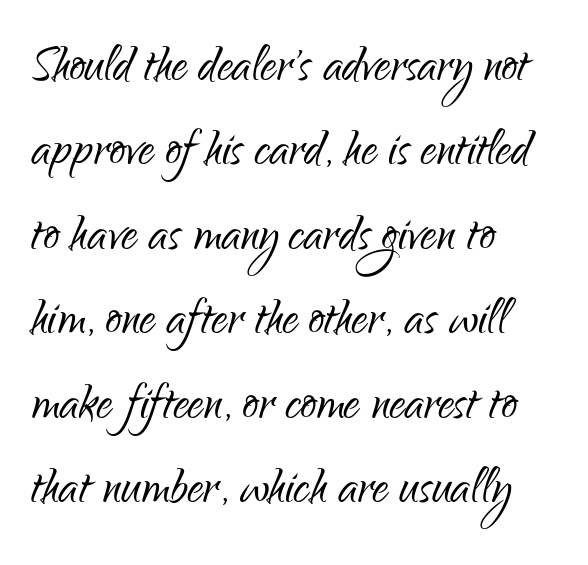
The image shows 63 px light, condensed sans-serif type; set left-aligned, normal line spacing (1.34x), normal letter spacing, not underlined; low stroke contrast and a small x-height.
